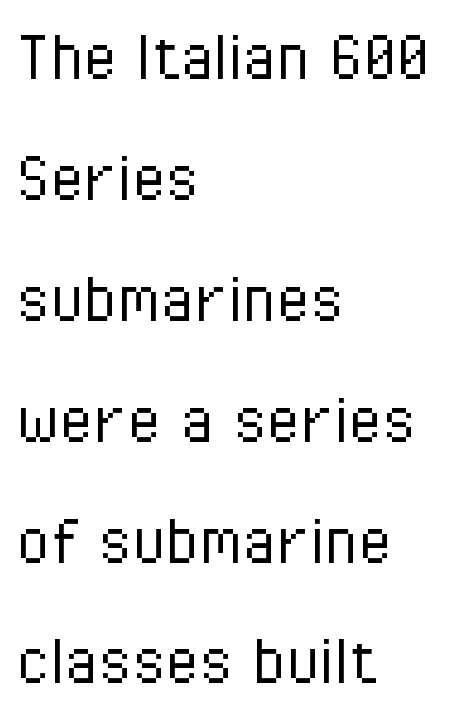
Q: Is the text bold? A: No.
Q: Is the text italic (slanted)? A: No, it is upright.
Q: Is the typeface a serif or a sans-serif typeface? A: Sans-serif.
Q: Is the text underlined? A: No.
Q: How is the paragraph aligned? A: Left-aligned.
Q: Is the spacing between letters normal or unusually wide? A: Normal.
Q: Is the spacing between lines tight, normal or loose? A: Normal.
Q: Width (condensed, normal, or wide)? A: Condensed.
Q: Stroke contrast? A: Low.
Q: x-height? A: Medium.
Q: Monospaced? A: No.
